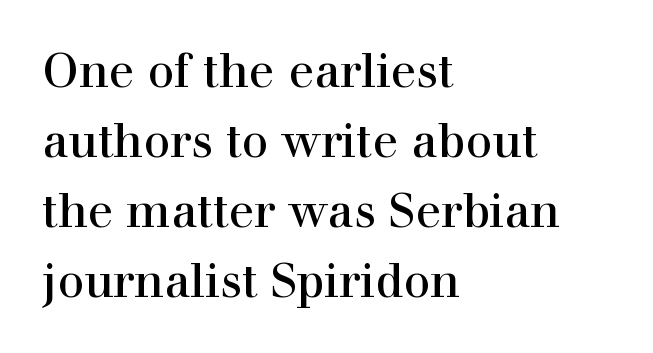
The image shows 47 px serif type, upright; set left-aligned, normal line spacing (1.49x), normal letter spacing, not underlined; a medium x-height.
